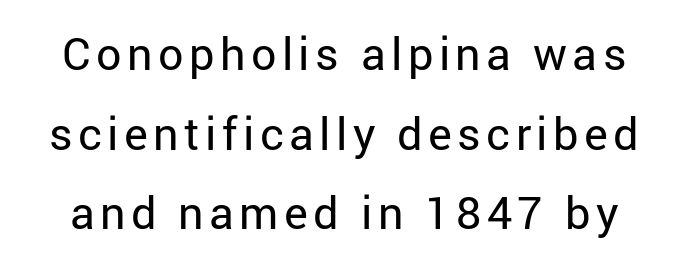
Clear beneath every line of the passage. Observe the absence of serifs on each vertical stroke in this sample. Letters have the restrained weight of plain body copy at most. The typography opts for an upright posture over an oblique one.
